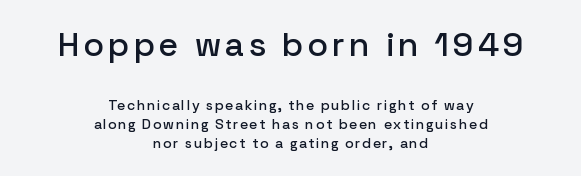
Q: Is the text italic (slanted)? A: No, it is upright.
Q: Is the typeface a serif or a sans-serif typeface? A: Sans-serif.
Q: Is the text underlined? A: No.
Q: How is the paragraph aligned? A: Centered.
Q: Is the spacing between lines tight, normal or loose? A: Normal.
Q: Which block of text is set in a larger size, the first (top) or the second (bottom)? A: The first (top) one.
Q: Width (condensed, normal, or wide)? A: Normal.
Q: Stroke contrast? A: Low.
Q: x-height? A: Medium.
Q: Monospaced? A: No.
